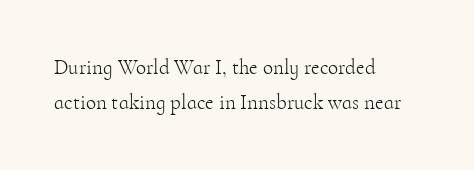
The image shows 21 px text type, upright; set left-aligned, normal line spacing (1.66x), normal letter spacing, not underlined.
